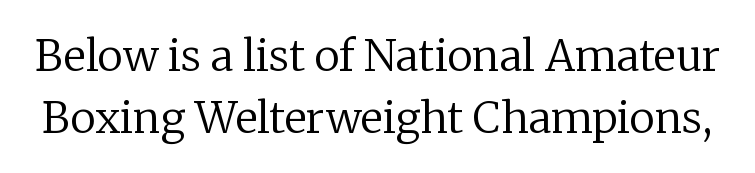
The image shows 43 px regular-weight serif type, upright; set normal line spacing (1.44x), normal letter spacing, not underlined; low stroke contrast and a medium x-height.
